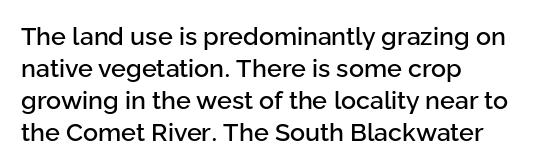
{"italic": "no", "underline": "no", "align": "left", "line_spacing": "normal", "line_spacing_ratio": 1.28, "letter_spacing": "normal", "letter_spacing_em": 0.0, "glyph_px": 25}
